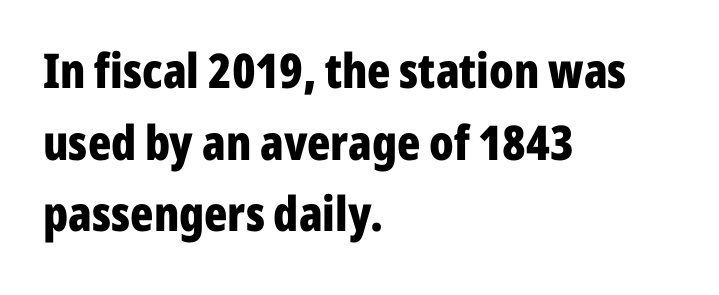
{"serif": "no", "italic": "no", "bold": "yes", "weight": "bold", "width": "condensed", "stroke_contrast": "low", "x_height": "medium", "monospaced": "no", "underline": "no", "align": "left", "line_spacing": "normal", "line_spacing_ratio": 1.49, "letter_spacing": "normal", "letter_spacing_em": 0.0, "glyph_px": 48}
